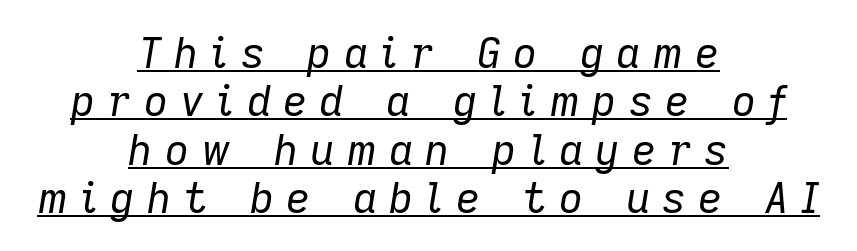
Q: Is the text bold? A: No.
Q: Is the text italic (slanted)? A: Yes, it leans right by about 9 degrees.
Q: Is the text underlined? A: Yes.
Q: How is the paragraph aligned? A: Centered.
Q: Is the spacing between letters normal or unusually wide? A: Unusually wide.
Q: Is the spacing between lines tight, normal or loose? A: Tight.
Q: Width (condensed, normal, or wide)? A: Normal.
Q: Stroke contrast? A: Low.
Q: x-height? A: Medium.
Q: Monospaced? A: No.
